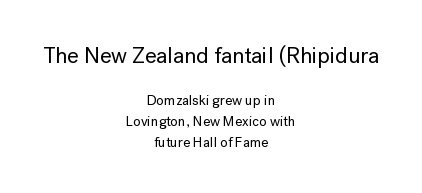
{"italic": "no", "underline": "no", "align": "center", "line_spacing": "normal", "line_spacing_ratio": 1.48, "letter_spacing": "normal", "letter_spacing_em": 0.0, "larger_block": "first", "size_ratio": 1.57, "glyph_px": 22}
